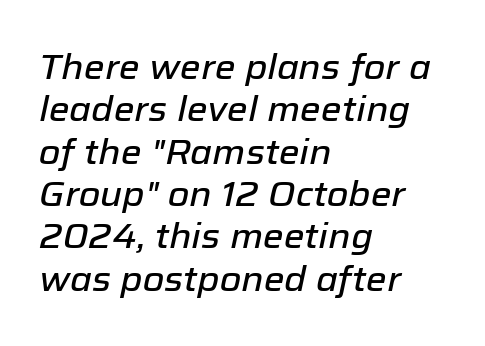
The image shows 35 px text type, italic (leaning right); set left-aligned, line spacing 1.21x, normal letter spacing, not underlined; low stroke contrast and a medium x-height.
